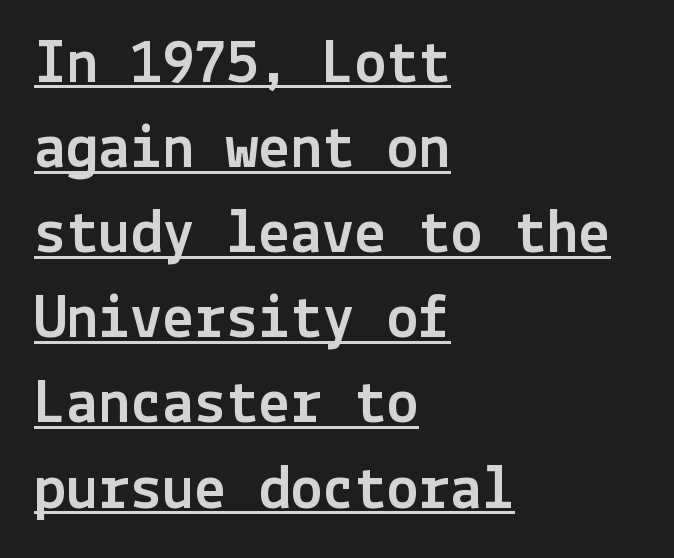
Italic: no, the glyphs are upright roman. Default kerning and tracking; the words read as compact shapes. Horizontal alignment here is leftward, the default for most running prose. Font category for this specimen: sans-serif. Like a heading marked for emphasis, these lines bear an underscore. The passage shown stacks its lines at a standard gap.
